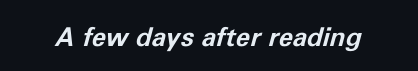
The image shows 26 px bold type, italic (leaning right); set normal letter spacing, not underlined.
